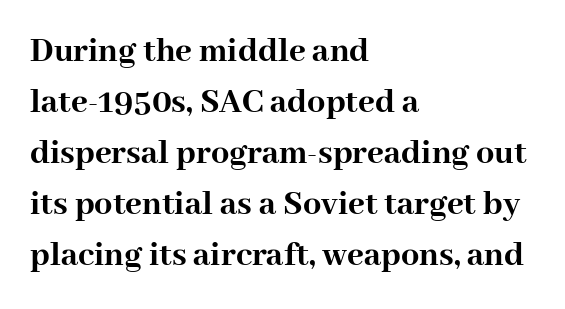
Q: Is the text bold? A: Yes.
Q: Is the text italic (slanted)? A: No, it is upright.
Q: Is the typeface a serif or a sans-serif typeface? A: Serif.
Q: Is the text underlined? A: No.
Q: How is the paragraph aligned? A: Left-aligned.
Q: Is the spacing between letters normal or unusually wide? A: Normal.
Q: Is the spacing between lines tight, normal or loose? A: Normal.
Q: Width (condensed, normal, or wide)? A: Normal.
Q: Stroke contrast? A: High.
Q: x-height? A: Medium.
Q: Monospaced? A: No.
